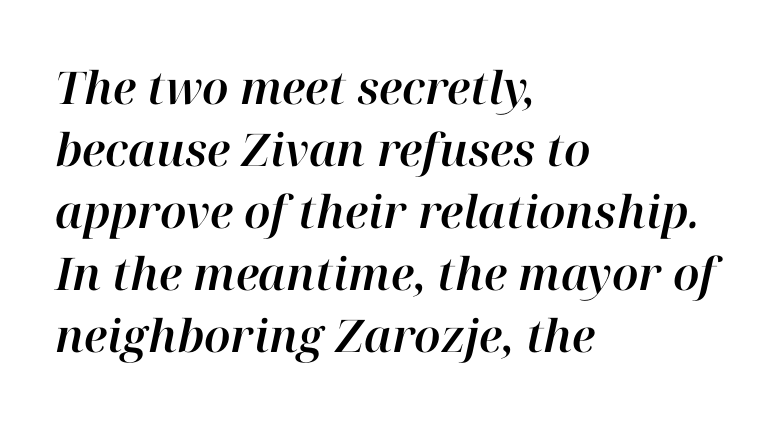
{"italic": "yes", "lean": "right", "slant_degrees": 12, "width": "normal", "stroke_contrast": "high", "x_height": "medium", "monospaced": "no", "underline": "no", "align": "left", "line_spacing": "normal", "line_spacing_ratio": 1.38, "letter_spacing": "normal", "letter_spacing_em": 0.0, "glyph_px": 45}
